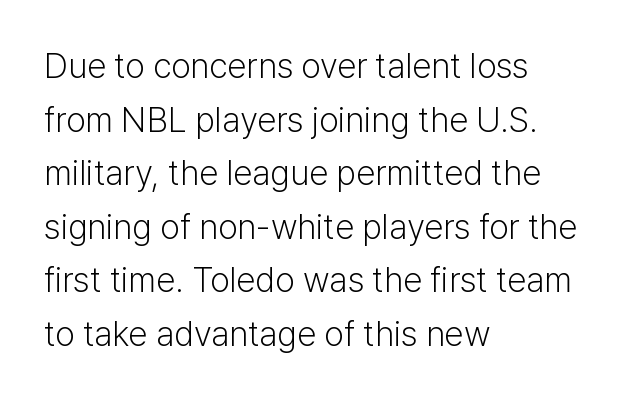
{"serif": "no", "italic": "no", "bold": "no", "weight": "light", "width": "normal", "stroke_contrast": "low", "x_height": "medium", "monospaced": "no", "underline": "no", "align": "left", "line_spacing": "normal", "line_spacing_ratio": 1.53, "letter_spacing": "normal", "letter_spacing_em": 0.0, "glyph_px": 35}
